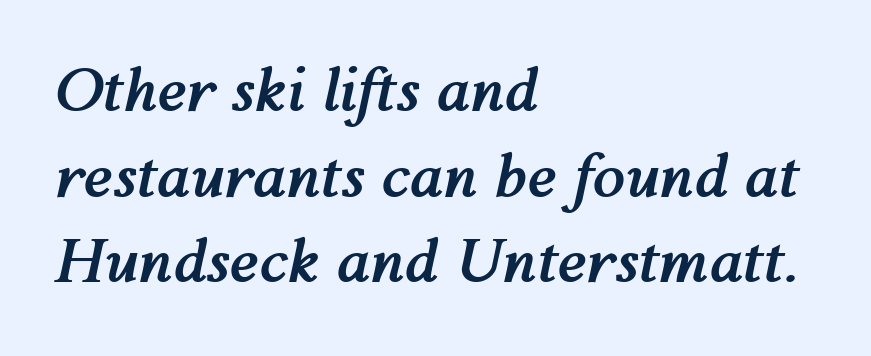
{"italic": "yes", "lean": "right", "slant_degrees": 12, "bold": "yes", "weight": "semibold", "width": "normal", "stroke_contrast": "medium", "x_height": "medium", "monospaced": "no", "underline": "no", "align": "left", "line_spacing": "normal", "line_spacing_ratio": 1.45, "letter_spacing": "normal", "letter_spacing_em": 0.0, "glyph_px": 59}
